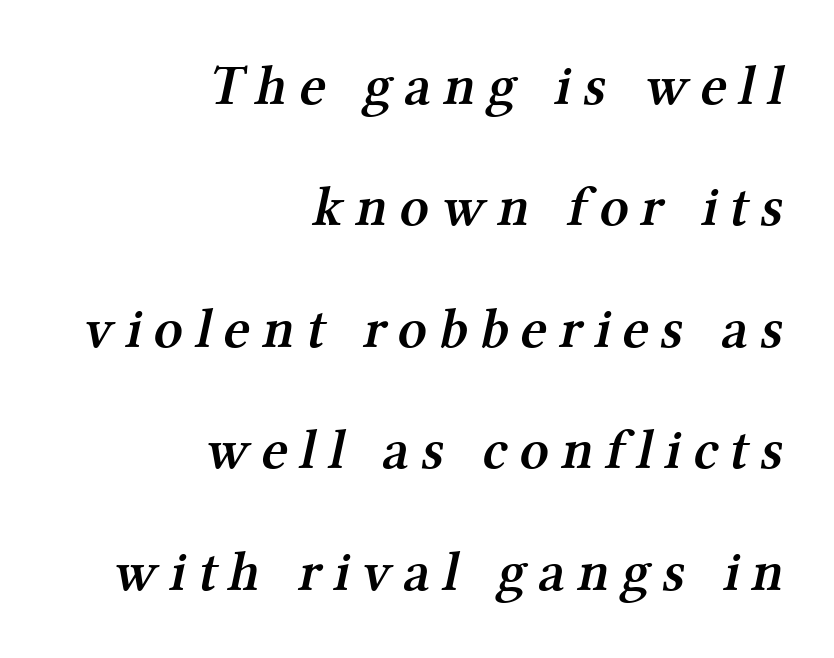
The image shows 57 px semibold serif type; set right-aligned, loose line spacing (2.13x), unusually wide letter spacing (+0.21 em), not underlined; medium stroke contrast and a medium x-height.
